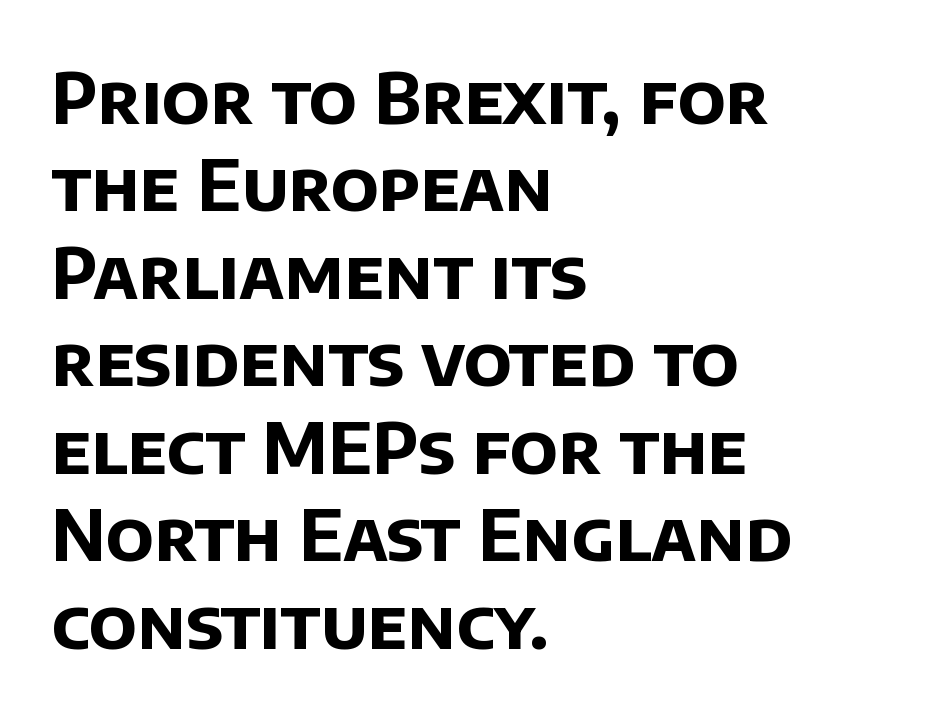
Q: Is the text bold? A: Yes.
Q: Is the typeface a serif or a sans-serif typeface? A: Sans-serif.
Q: Is the text underlined? A: No.
Q: How is the paragraph aligned? A: Left-aligned.
Q: Is the spacing between letters normal or unusually wide? A: Normal.
Q: Is the spacing between lines tight, normal or loose? A: Normal.
Q: Width (condensed, normal, or wide)? A: Normal.
Q: Stroke contrast? A: Low.
Q: x-height? A: Large.
Q: Monospaced? A: No.
